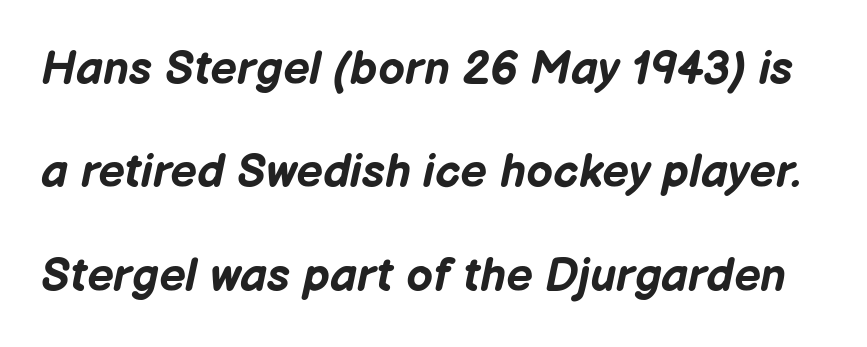
Q: Is the text bold? A: Yes.
Q: Is the text italic (slanted)? A: Yes, it leans right by about 12 degrees.
Q: Is the text underlined? A: No.
Q: Is the spacing between letters normal or unusually wide? A: Normal.
Q: Is the spacing between lines tight, normal or loose? A: Loose.
Q: Width (condensed, normal, or wide)? A: Normal.
Q: Stroke contrast? A: Low.
Q: x-height? A: Medium.
Q: Monospaced? A: No.
